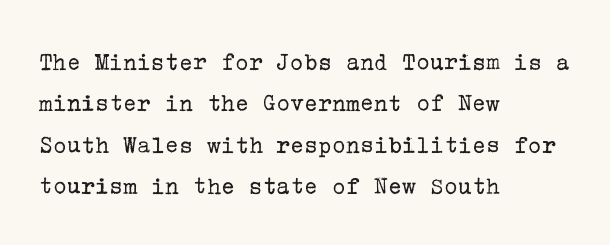
The image shows 26 px text type, upright; set left-aligned, normal line spacing (1.59x), normal letter spacing, not underlined.
